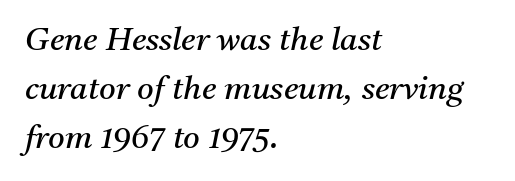
{"serif": "yes", "italic": "yes", "lean": "right", "slant_degrees": 11, "bold": "no", "weight": "regular", "width": "normal", "stroke_contrast": "medium", "x_height": "medium", "monospaced": "no", "underline": "no", "align": "left", "line_spacing": "normal", "line_spacing_ratio": 1.53, "letter_spacing": "normal", "letter_spacing_em": 0.0, "glyph_px": 32}
